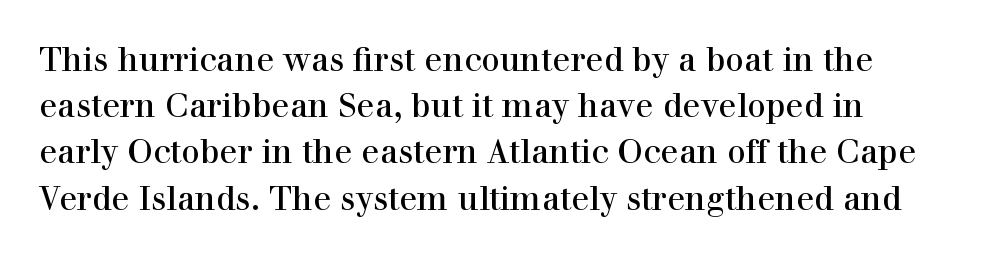
Little horizontal feet cap the strokes, marking this as serif type. You could not count columns in this text — the font is proportionally spaced. The letterforms sit at book weight or below. Do the letters lean? They stand straight. The words here are not underlined. Observe the ordinary spacing: letters are neighbours, not strangers.
